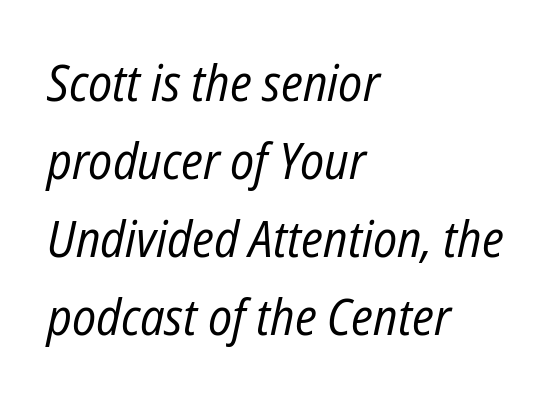
Look at the tracking — it's just the regular setting, nothing added. Is this a heavy cut? Hardly; it is regular or lighter. Notice how the passage keeps a crisp vertical edge on the left only. An italicized treatment has been applied to the whole sample. Letters rest on an invisible, unmarked baseline.
